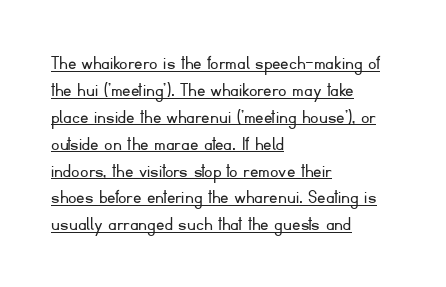
Q: Is the text bold? A: No.
Q: Is the text italic (slanted)? A: No, it is upright.
Q: Is the text underlined? A: Yes.
Q: How is the paragraph aligned? A: Left-aligned.
Q: Is the spacing between letters normal or unusually wide? A: Normal.
Q: Is the spacing between lines tight, normal or loose? A: Normal.
